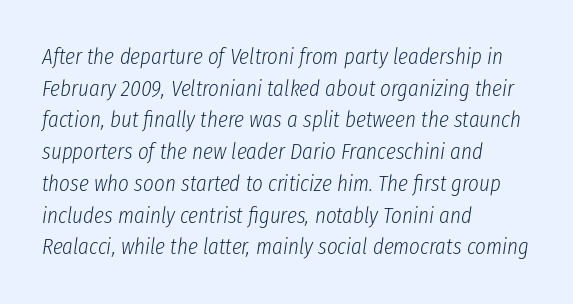
{"italic": "yes", "lean": "right", "slant_degrees": 8, "bold": "no", "underline": "no", "align": "left", "line_spacing": "normal", "line_spacing_ratio": 1.38, "letter_spacing": "normal", "letter_spacing_em": 0.0, "glyph_px": 23}
